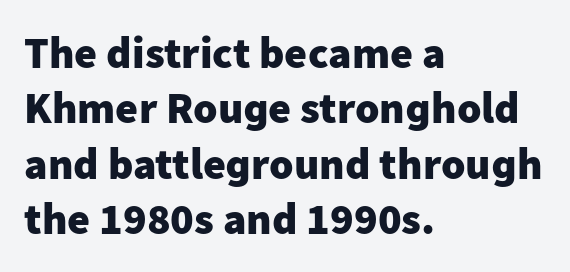
Q: Is the text bold? A: Yes.
Q: Is the text italic (slanted)? A: No, it is upright.
Q: Is the typeface a serif or a sans-serif typeface? A: Sans-serif.
Q: Is the text underlined? A: No.
Q: How is the paragraph aligned? A: Left-aligned.
Q: Is the spacing between letters normal or unusually wide? A: Normal.
Q: Is the spacing between lines tight, normal or loose? A: Normal.
Q: Width (condensed, normal, or wide)? A: Normal.
Q: Stroke contrast? A: Low.
Q: x-height? A: Medium.
Q: Monospaced? A: No.
